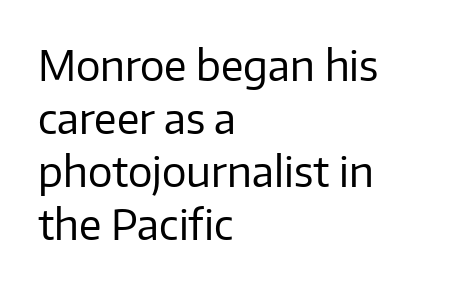
{"serif": "no", "italic": "no", "bold": "no", "weight": "regular", "width": "normal", "stroke_contrast": "low", "x_height": "medium", "monospaced": "no", "underline": "no", "align": "left", "line_spacing": "normal", "line_spacing_ratio": 1.29, "letter_spacing": "normal", "letter_spacing_em": 0.0, "glyph_px": 41}
